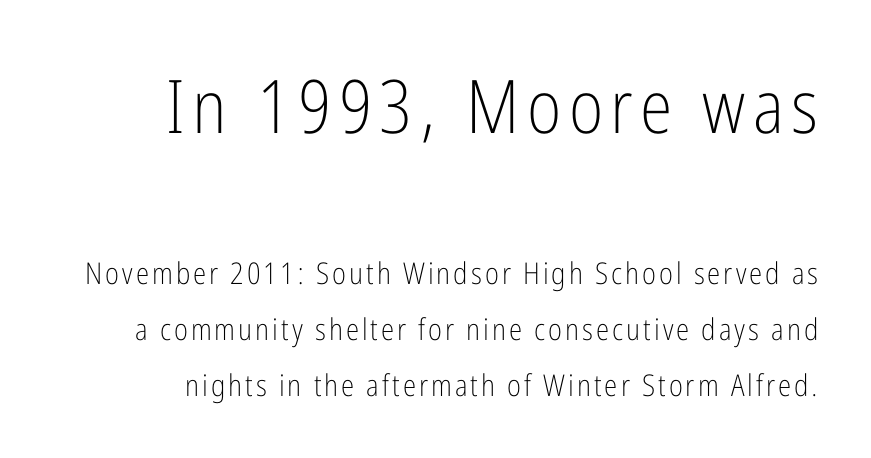
{"serif": "no", "italic": "no", "bold": "no", "weight": "light", "width": "condensed", "stroke_contrast": "low", "x_height": "medium", "monospaced": "no", "underline": "no", "line_spacing_ratio": 1.87, "larger_block": "first", "size_ratio": 2.47, "glyph_px": 74}
